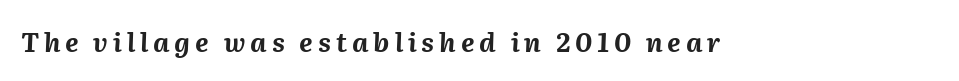
Q: Is the text bold? A: Yes.
Q: Is the text italic (slanted)? A: Yes, it leans right by about 2 degrees.
Q: Is the text underlined? A: No.
